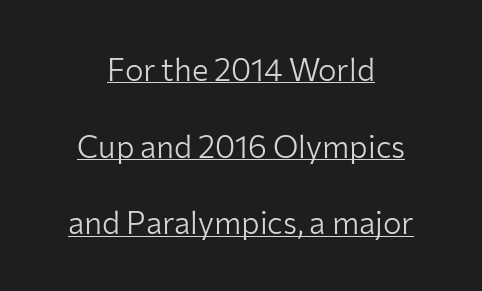
The image shows 31 px light sans-serif type, upright; set centered, loose line spacing (2.47x), normal letter spacing, underlined; low stroke contrast and a medium x-height.
